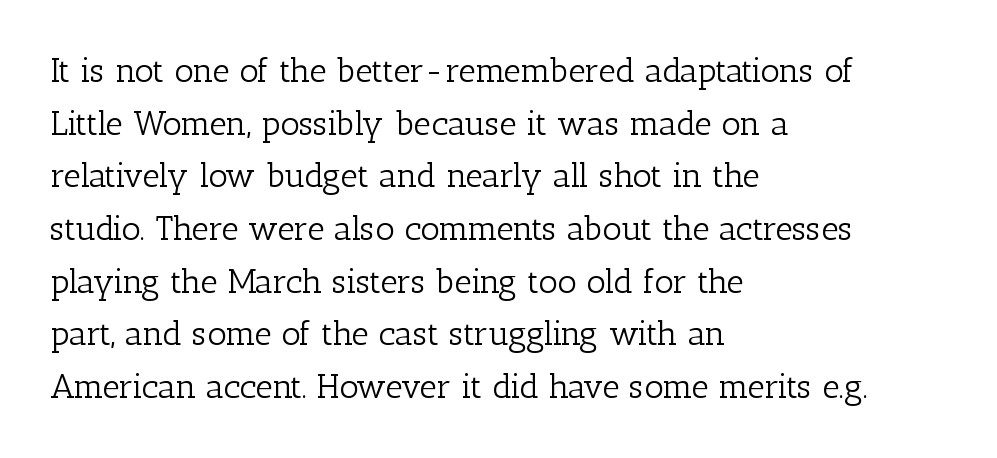
Stroke thickness stays within the range of a standard reading face or lighter. Do the characters align in a grid? No, the font is proportional. Only glyphs here, with clear space below each row. Caption: standard tracking, unaltered. These lines were composed using upright roman letters. Does the type have serifs? Yes, each stem ends in a small foot.
